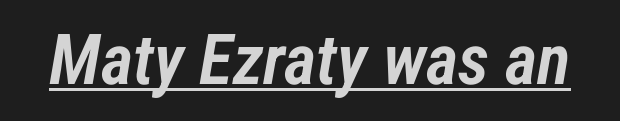
Q: Is the text bold? A: Semi-bold.
Q: Is the text italic (slanted)? A: Yes, it leans right by about 12 degrees.
Q: Is the text underlined? A: Yes.
Q: Is the spacing between letters normal or unusually wide? A: Normal.
Q: Width (condensed, normal, or wide)? A: Condensed.
Q: Stroke contrast? A: Low.
Q: x-height? A: Medium.
Q: Monospaced? A: No.
